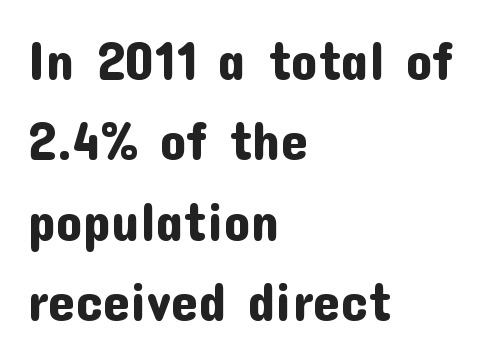
Q: Is the text italic (slanted)? A: No, it is upright.
Q: Is the typeface a serif or a sans-serif typeface? A: Sans-serif.
Q: Is the text underlined? A: No.
Q: How is the paragraph aligned? A: Left-aligned.
Q: Is the spacing between letters normal or unusually wide? A: Normal.
Q: Is the spacing between lines tight, normal or loose? A: Normal.
Q: Width (condensed, normal, or wide)? A: Normal.
Q: Stroke contrast? A: Low.
Q: x-height? A: Medium.
Q: Monospaced? A: No.
